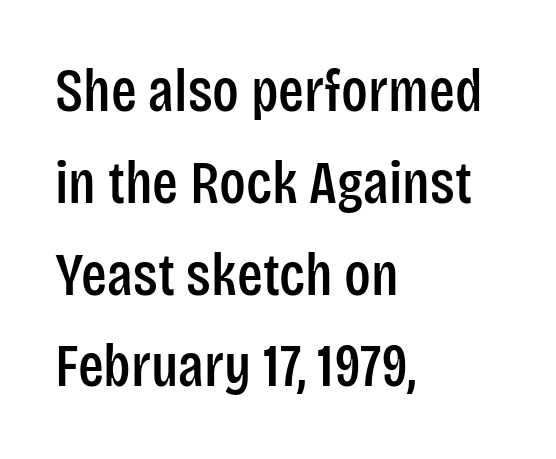
Q: Is the text italic (slanted)? A: No, it is upright.
Q: Is the typeface a serif or a sans-serif typeface? A: Sans-serif.
Q: Is the text underlined? A: No.
Q: How is the paragraph aligned? A: Left-aligned.
Q: Is the spacing between letters normal or unusually wide? A: Normal.
Q: Is the spacing between lines tight, normal or loose? A: Normal.
Q: Width (condensed, normal, or wide)? A: Condensed.
Q: Stroke contrast? A: Low.
Q: x-height? A: Large.
Q: Monospaced? A: No.
